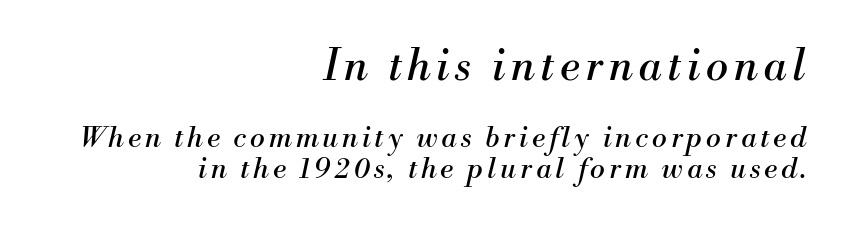
The image shows 42 px regular-weight serif type, italic (leaning right); set right-aligned, tight line spacing (1.11x), not underlined; the first (top) block is 1.5x larger; medium stroke contrast and a small x-height.
